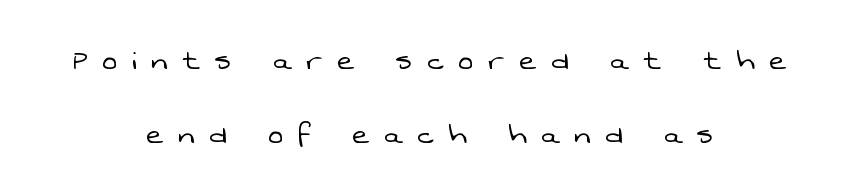
Vertical stems look standard width or narrower in stroke. The passage shown has open, widely tracked lettering throughout. Quick note: underline off. Is there much room between lines? Yes — plenty of vertical air separates them. Each letter's strokes conclude bluntly, with no projecting serifs.
